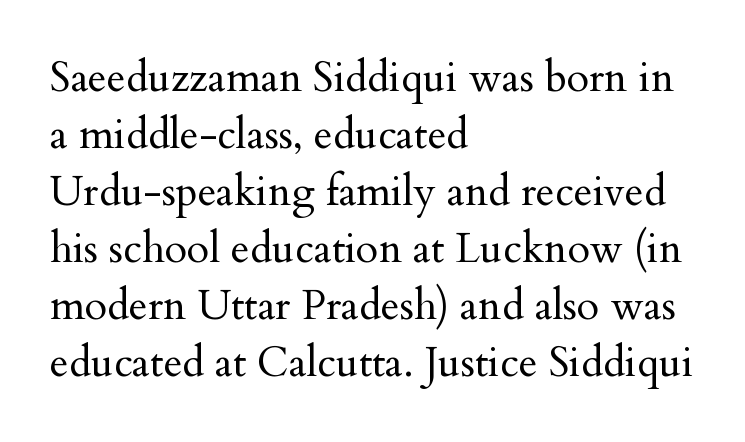
Proportional: the letters do not fall into vertical columns. Vertically, the passage feels balanced, rows spaced as you'd expect. Rendered with straight, roman letterforms. The rendering anchors every line to the left-hand side. These glyphs show unthickened strokes, regular width or finer. Letter spacing: default.
